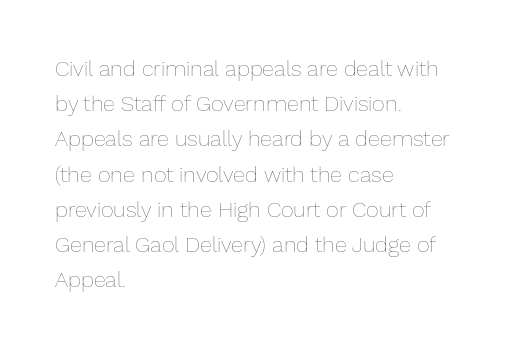
The image shows 22 px text type, upright; set left-aligned, normal line spacing (1.6x), normal letter spacing, not underlined.
